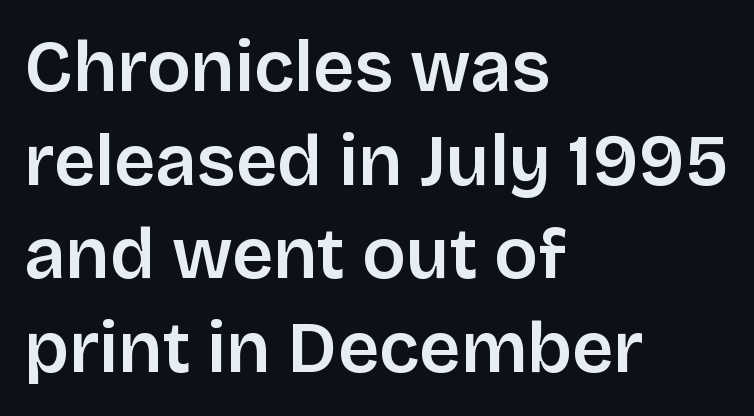
{"serif": "no", "italic": "no", "width": "normal", "stroke_contrast": "low", "x_height": "large", "monospaced": "no", "underline": "no", "align": "left", "line_spacing": "normal", "line_spacing_ratio": 1.3, "letter_spacing": "normal", "letter_spacing_em": 0.0, "glyph_px": 72}
